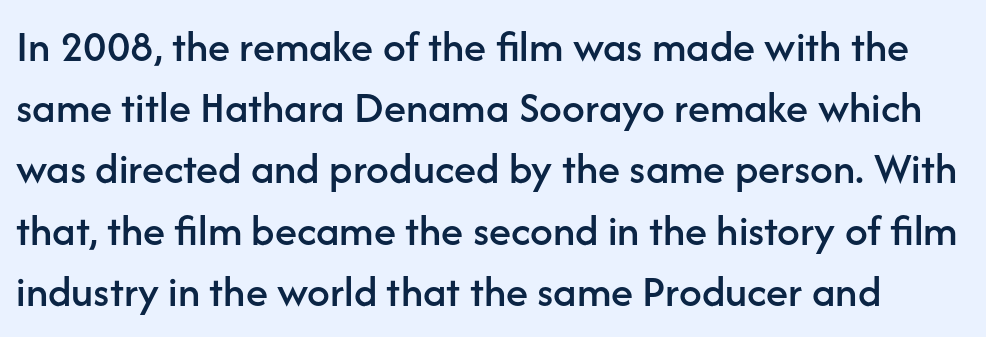
The lettering holds an erect, upright posture throughout. The strip under each line holds only bare page. A sans-serif font was chosen for this passage. Spacing between characters is what you'd get straight out of the box.
